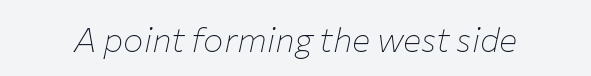
{"italic": "yes", "lean": "right", "slant_degrees": 12, "bold": "no", "weight": "thin", "width": "normal", "stroke_contrast": "low", "x_height": "medium", "monospaced": "no", "underline": "no", "letter_spacing": "normal", "letter_spacing_em": 0.0, "glyph_px": 34}
